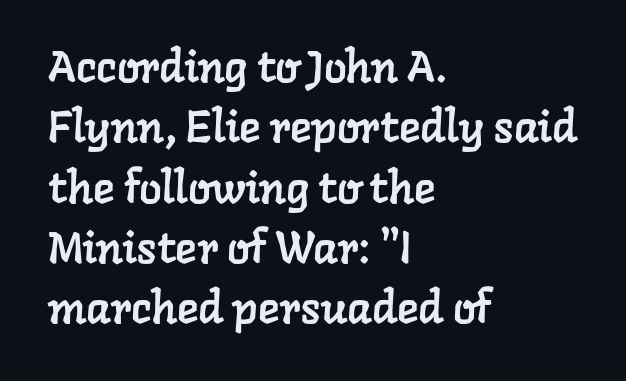
A typesetter would call this proportional, since set widths differ per character. Observe the ordinary spacing: letters are neighbours, not strangers. Small tapered or slab feet sit at the stroke ends, so this counts as serif. Each new line begins a customary step beneath the previous one. Nobody drew a line under any word here.
